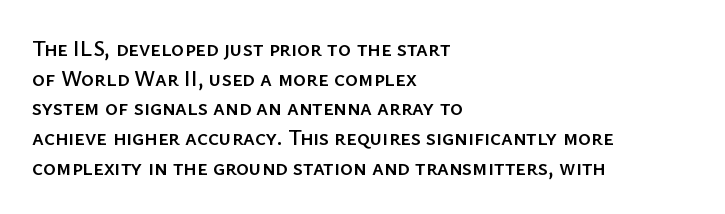
Q: Is the text italic (slanted)? A: No, it is upright.
Q: Is the text underlined? A: No.
Q: How is the paragraph aligned? A: Left-aligned.
Q: Is the spacing between letters normal or unusually wide? A: Normal.
Q: Is the spacing between lines tight, normal or loose? A: Normal.
